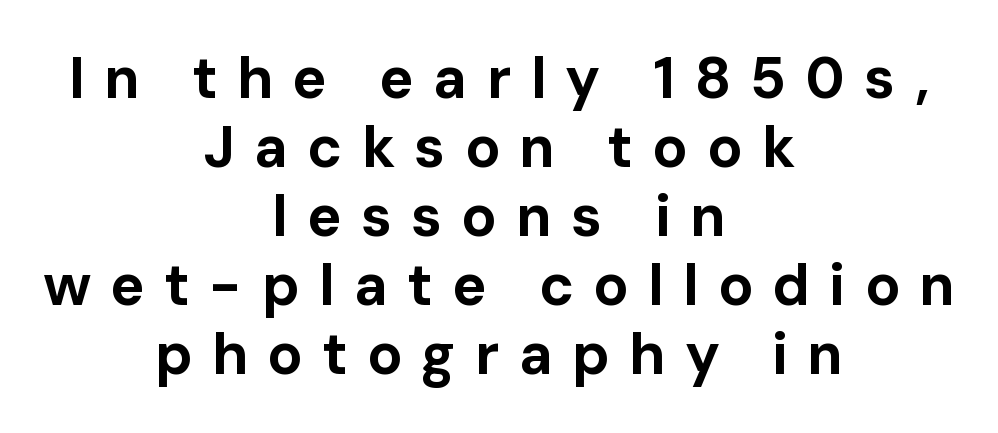
Q: Is the text bold? A: Yes.
Q: Is the text italic (slanted)? A: No, it is upright.
Q: Is the typeface a serif or a sans-serif typeface? A: Sans-serif.
Q: Is the text underlined? A: No.
Q: How is the paragraph aligned? A: Centered.
Q: Is the spacing between letters normal or unusually wide? A: Unusually wide.
Q: Width (condensed, normal, or wide)? A: Normal.
Q: Stroke contrast? A: Low.
Q: x-height? A: Medium.
Q: Monospaced? A: No.
